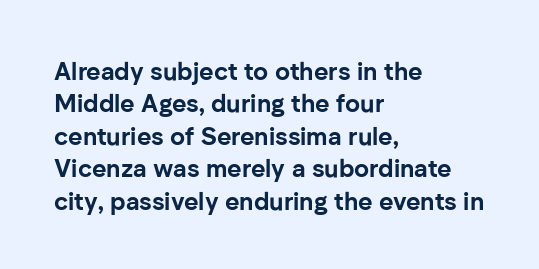
A typesetter would mark this as roman, not italic. The strokes are fattened all the way to bold. Beneath every word, the page is bare. The letters sit at their default tracking, neither squeezed nor spread. Notice how the passage keeps a crisp vertical edge on the left only. The lines sit at an ordinary, default distance from one another.
